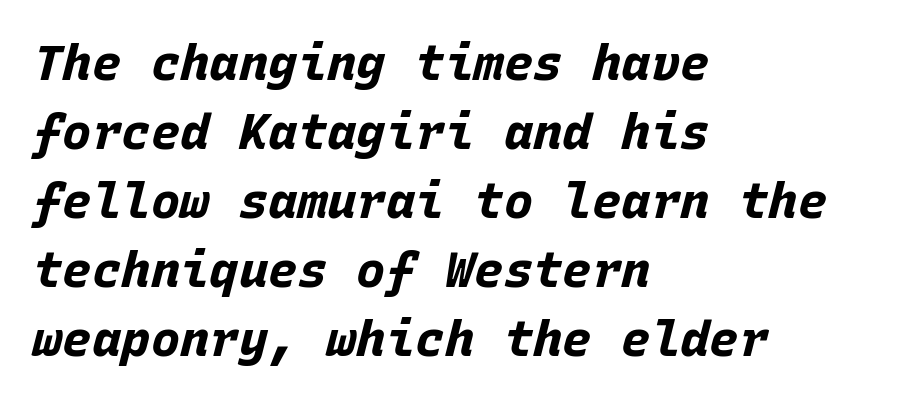
Do the characters align in a grid? Yes, the font is monospaced. Is there much room between lines? A standard amount, neither cramped nor airy. Letter spacing: default. This is heavy type, rendered in bold. Leftover space on each line is placed entirely after the last word.
